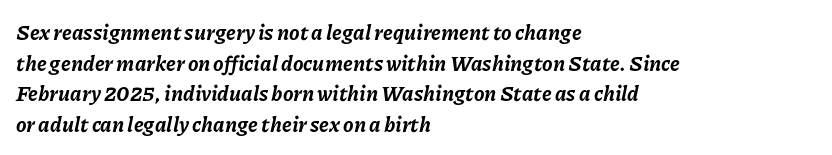
Q: Is the text bold? A: Yes.
Q: Is the text italic (slanted)? A: Yes, it leans right by about 11 degrees.
Q: Is the text underlined? A: No.
Q: How is the paragraph aligned? A: Left-aligned.
Q: Is the spacing between letters normal or unusually wide? A: Normal.
Q: Is the spacing between lines tight, normal or loose? A: Normal.
